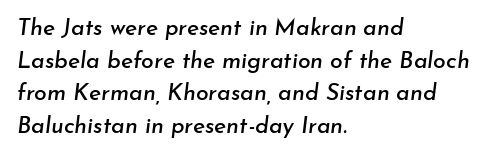
The image shows 23 px text type, italic (leaning right); set left-aligned, normal line spacing (1.42x), normal letter spacing, not underlined.
